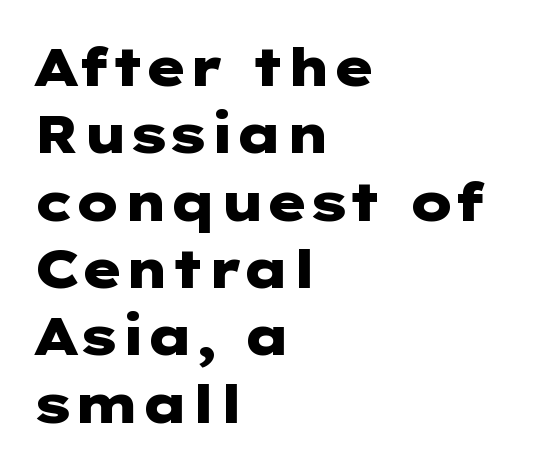
{"serif": "no", "italic": "no", "bold": "yes", "weight": "heavy", "width": "wide", "stroke_contrast": "low", "x_height": "medium", "underline": "no", "align": "left", "line_spacing": "normal", "line_spacing_ratio": 1.27, "letter_spacing": "normal", "letter_spacing_em": 0.0, "glyph_px": 53}
